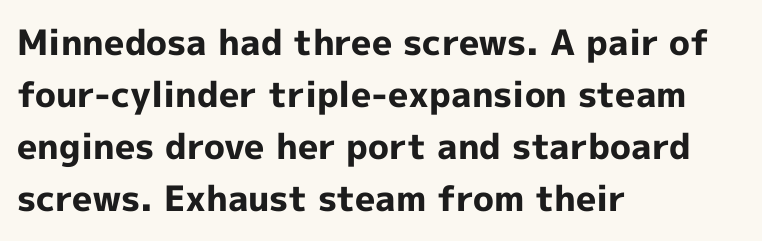
Q: Is the text bold? A: Yes.
Q: Is the text italic (slanted)? A: No, it is upright.
Q: Is the typeface a serif or a sans-serif typeface? A: Sans-serif.
Q: Is the text underlined? A: No.
Q: How is the paragraph aligned? A: Left-aligned.
Q: Is the spacing between letters normal or unusually wide? A: Normal.
Q: Is the spacing between lines tight, normal or loose? A: Normal.
Q: Width (condensed, normal, or wide)? A: Normal.
Q: x-height? A: Medium.
Q: Monospaced? A: No.
